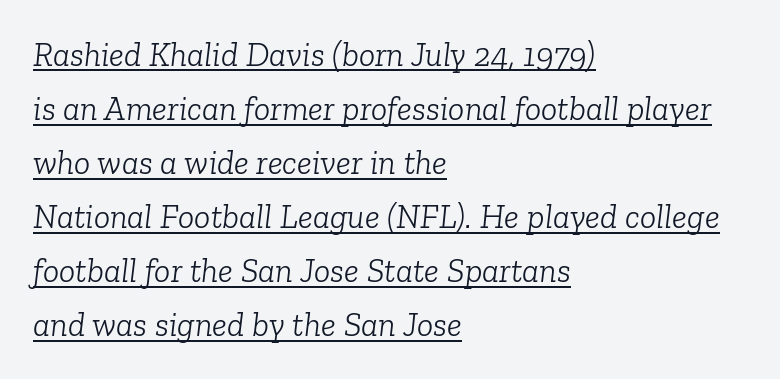
Q: Is the text bold? A: No.
Q: Is the text italic (slanted)? A: Yes, it leans right by about 6 degrees.
Q: Is the typeface a serif or a sans-serif typeface? A: Serif.
Q: Is the text underlined? A: Yes.
Q: How is the paragraph aligned? A: Left-aligned.
Q: Is the spacing between letters normal or unusually wide? A: Normal.
Q: Is the spacing between lines tight, normal or loose? A: Normal.
Q: Width (condensed, normal, or wide)? A: Normal.
Q: Stroke contrast? A: Low.
Q: x-height? A: Medium.
Q: Monospaced? A: No.
